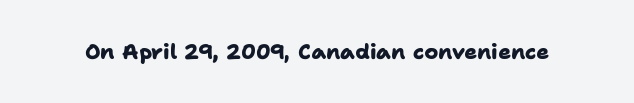
The image shows 21 px bold type; set normal letter spacing, not underlined.
